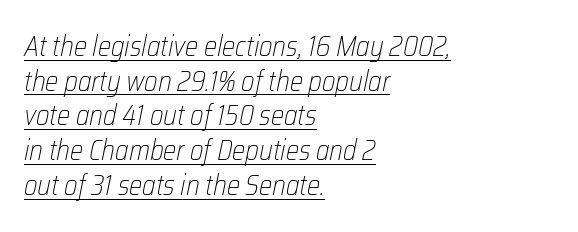
The image shows 28 px light, condensed type, italic (leaning right); set left-aligned, line spacing 1.24x, normal letter spacing, underlined; low stroke contrast and a medium x-height.
